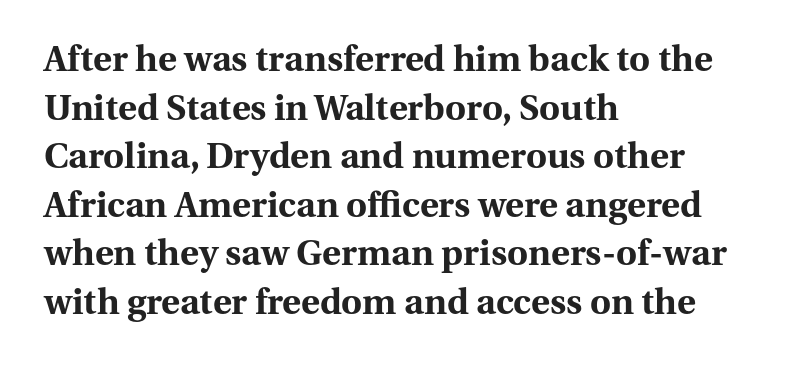
Q: Is the text bold? A: Yes.
Q: Is the text italic (slanted)? A: No, it is upright.
Q: Is the typeface a serif or a sans-serif typeface? A: Serif.
Q: Is the text underlined? A: No.
Q: How is the paragraph aligned? A: Left-aligned.
Q: Is the spacing between letters normal or unusually wide? A: Normal.
Q: Is the spacing between lines tight, normal or loose? A: Normal.
Q: Width (condensed, normal, or wide)? A: Normal.
Q: Stroke contrast? A: Medium.
Q: x-height? A: Medium.
Q: Monospaced? A: No.
